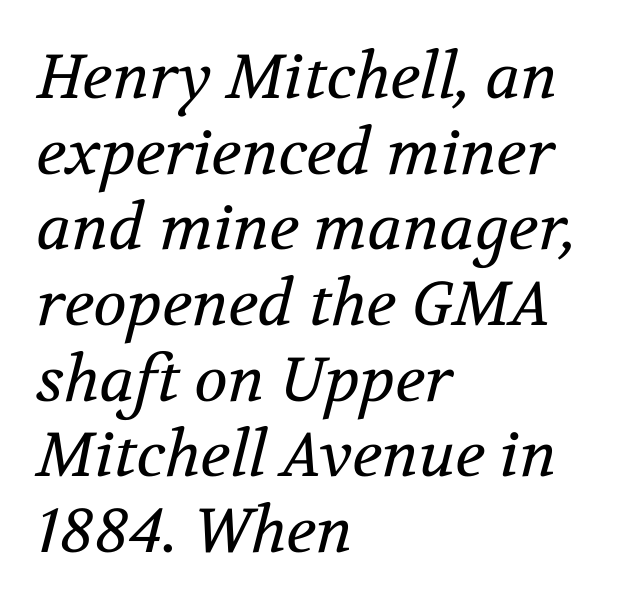
{"serif": "yes", "italic": "yes", "lean": "right", "slant_degrees": 12, "bold": "no", "weight": "regular", "width": "normal", "stroke_contrast": "medium", "x_height": "medium", "monospaced": "no", "underline": "no", "align": "left", "line_spacing_ratio": 1.22, "letter_spacing": "normal", "letter_spacing_em": 0.0, "glyph_px": 62}
